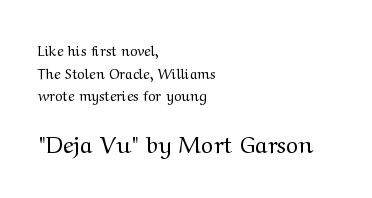
Does the leading feel generous? No, just average. When letters stand straight like this, we call the style roman or upright. Counters stay open thanks to moderate or lighter strokes. Letters rest on an invisible, unmarked baseline. Top chunk: small. Bottom chunk: large.
